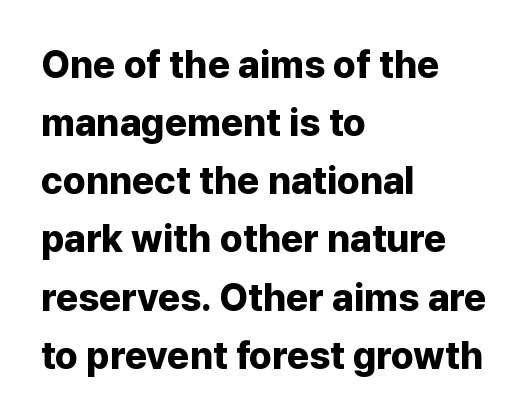
{"serif": "no", "italic": "no", "bold": "yes", "weight": "bold", "width": "normal", "stroke_contrast": "low", "x_height": "medium", "monospaced": "no", "underline": "no", "align": "left", "line_spacing": "normal", "line_spacing_ratio": 1.53, "letter_spacing": "normal", "letter_spacing_em": 0.0, "glyph_px": 38}
